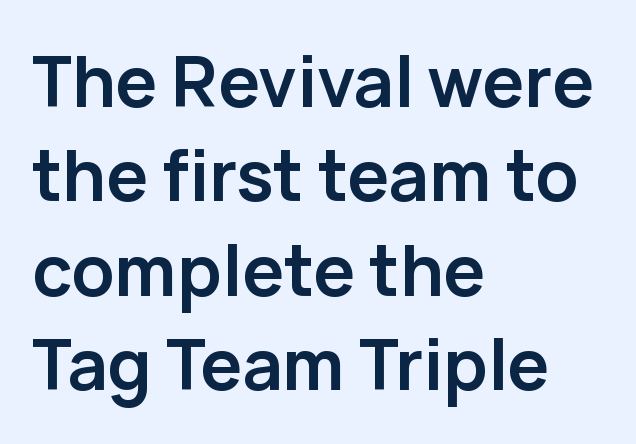
{"serif": "no", "italic": "no", "bold": "yes", "weight": "semibold", "width": "normal", "stroke_contrast": "low", "x_height": "medium", "monospaced": "no", "underline": "no", "align": "left", "line_spacing": "normal", "line_spacing_ratio": 1.35, "letter_spacing": "normal", "letter_spacing_em": 0.0, "glyph_px": 70}
